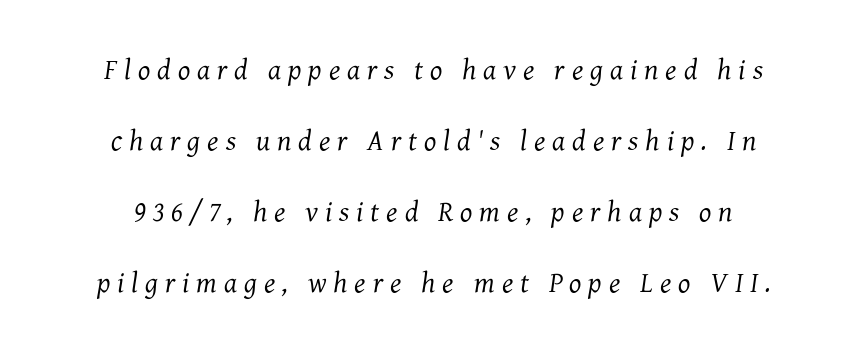
A typesetter would call this leading open, well beyond the default. The baseline area is clear. The lettering tilts uniformly, giving the passage an italic look. The face used here is proportionally spaced, like ordinary book or web type. Stroke mass is kept to a normal reading level or below.
